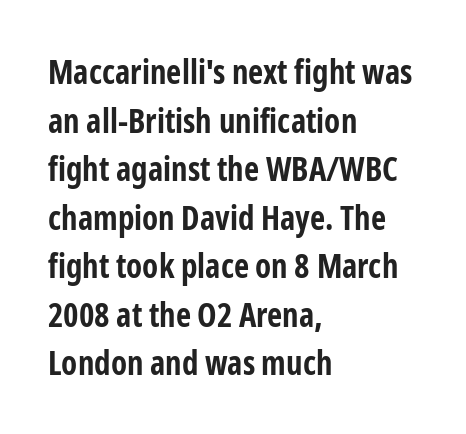
Bare-footed words on every line. Set as a true bold cut, around the 700 mark. This rendering employs a face without finishing strokes, i.e., a sans-serif. The face used here is rendered with its standard letterfit.
